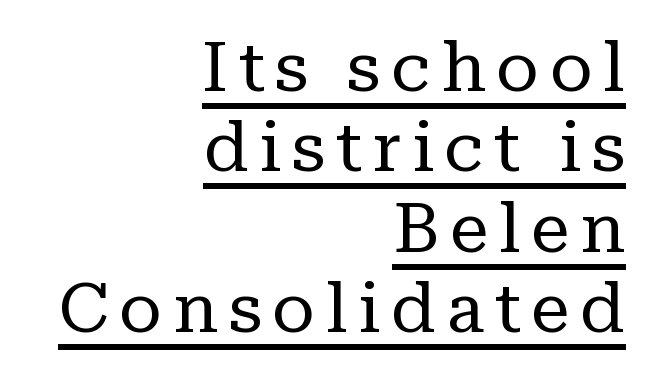
The image shows 70 px regular-weight serif type, upright; set right-aligned, tight line spacing (1.15x), underlined; low stroke contrast and a medium x-height.
